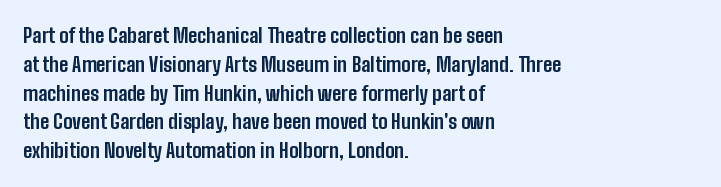
Q: Is the text bold? A: Yes.
Q: Is the text italic (slanted)? A: No, it is upright.
Q: Is the text underlined? A: No.
Q: How is the paragraph aligned? A: Left-aligned.
Q: Is the spacing between letters normal or unusually wide? A: Normal.
Q: Is the spacing between lines tight, normal or loose? A: Normal.
